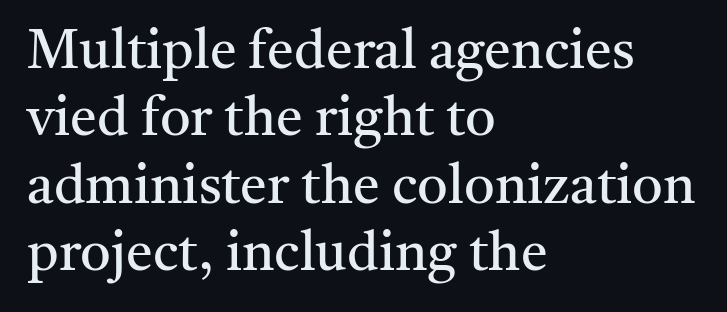
Q: Is the text bold? A: No.
Q: Is the text italic (slanted)? A: No, it is upright.
Q: Is the typeface a serif or a sans-serif typeface? A: Serif.
Q: Is the text underlined? A: No.
Q: How is the paragraph aligned? A: Left-aligned.
Q: Is the spacing between letters normal or unusually wide? A: Normal.
Q: Is the spacing between lines tight, normal or loose? A: Normal.
Q: Width (condensed, normal, or wide)? A: Normal.
Q: Stroke contrast? A: Medium.
Q: x-height? A: Medium.
Q: Monospaced? A: No.
